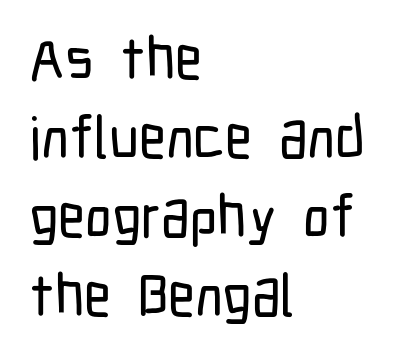
Honestly, there is no underline to notice here at all. You could call the tracking neutral — neither tight nor loose. Here the designer chose a conventional face with non-uniform glyph widths. Casual observation: everything's shoved over to the left. One glance says typical: line gaps are just what's usual. Letterform terminals end flat and unadorned throughout the passage.
